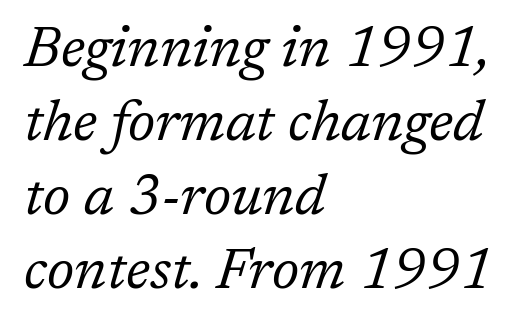
The image shows 57 px regular-weight serif type, italic (leaning right); set left-aligned, normal line spacing (1.3x), normal letter spacing, not underlined; low stroke contrast and a medium x-height.
